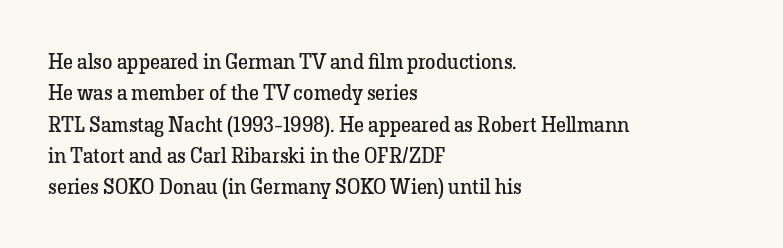
Q: Is the text bold? A: No.
Q: Is the text italic (slanted)? A: No, it is upright.
Q: Is the text underlined? A: No.
Q: How is the paragraph aligned? A: Left-aligned.
Q: Is the spacing between letters normal or unusually wide? A: Normal.
Q: Is the spacing between lines tight, normal or loose? A: Normal.
